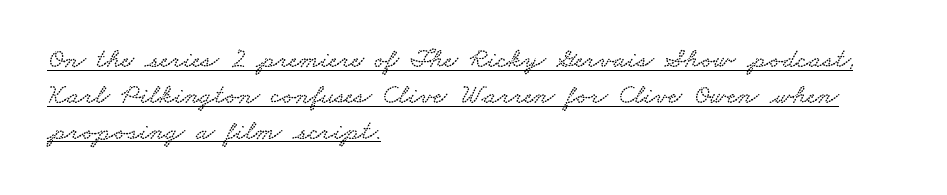
Q: Is the typeface a serif or a sans-serif typeface? A: Serif.
Q: Is the text underlined? A: Yes.
Q: How is the paragraph aligned? A: Left-aligned.
Q: Is the spacing between letters normal or unusually wide? A: Normal.
Q: Is the spacing between lines tight, normal or loose? A: Normal.
Q: Width (condensed, normal, or wide)? A: Wide.
Q: Stroke contrast? A: Low.
Q: x-height? A: Small.
Q: Monospaced? A: No.
